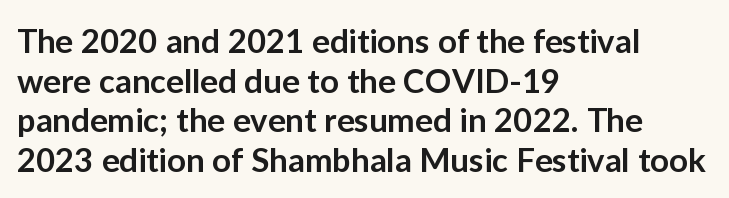
Left-aligned paragraph, ragged on the right. A typesetter would call this proportional, since set widths differ per character. As a designer I'd log this as weight 600, semibold. Stroke terminals: plain, sans-serif. Honestly, the letter spacing is just normal — you wouldn't notice it. Underlining? Definitely not there.
